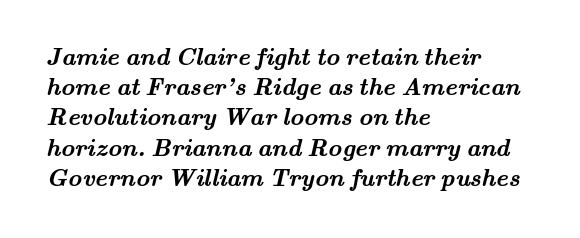
Q: Is the text bold? A: Yes.
Q: Is the text underlined? A: No.
Q: How is the paragraph aligned? A: Left-aligned.
Q: Is the spacing between letters normal or unusually wide? A: Normal.
Q: Is the spacing between lines tight, normal or loose? A: Normal.
